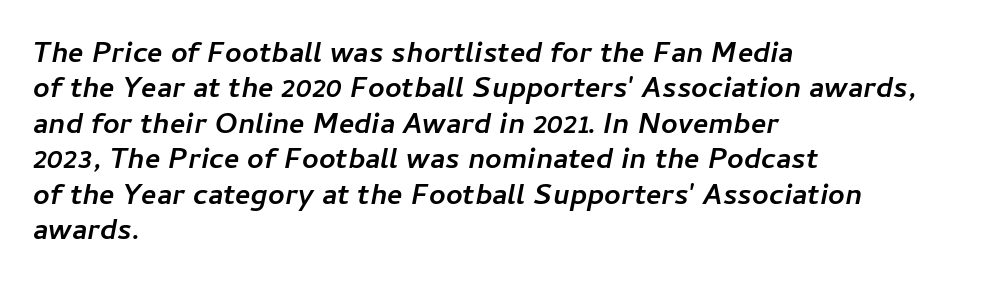
Inter-character spacing is left at the font's built-in metrics. Do the characters align in a grid? No, the font is proportional. Where is the straight margin? On the left. The strip under each line holds only bare page. A full-strength bold gives these letters their thick strokes. The text carries the slant typical of an italic or oblique font.
